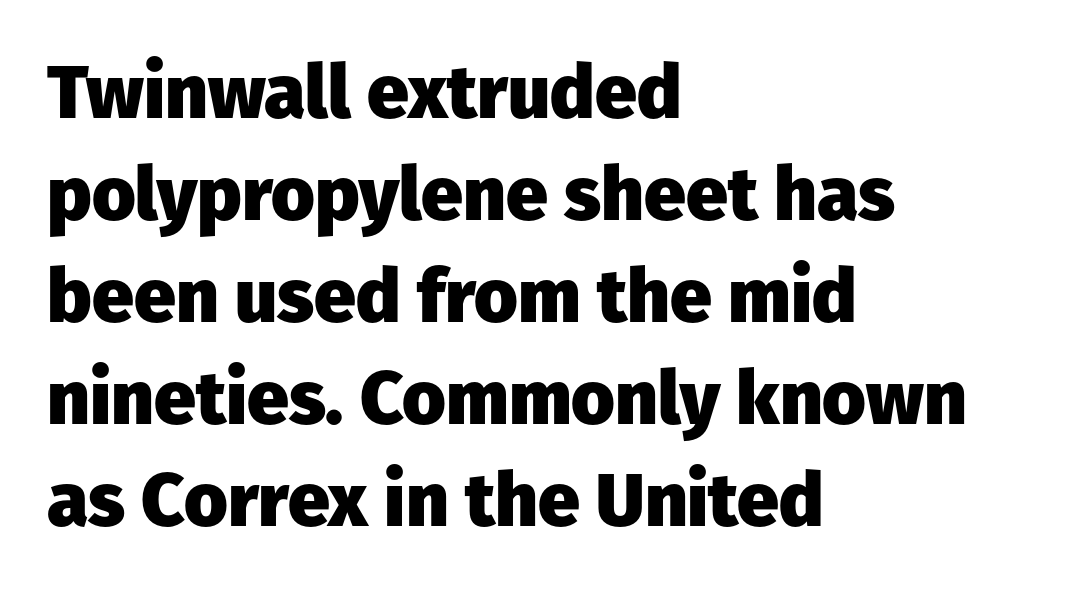
{"serif": "no", "italic": "no", "bold": "yes", "weight": "heavy", "width": "normal", "stroke_contrast": "low", "x_height": "medium", "monospaced": "no", "underline": "no", "align": "left", "line_spacing": "normal", "line_spacing_ratio": 1.36, "letter_spacing": "normal", "letter_spacing_em": 0.0, "glyph_px": 75}
